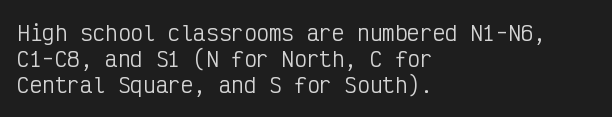
Does extra space separate the letters? No, they use regular spacing. Layout note: lines flush left. The area under the type is left untouched. This reads as an unemphasized weight, regular at the heaviest. This is roman type, the default non-slanted kind. Vertical spacing — default.
